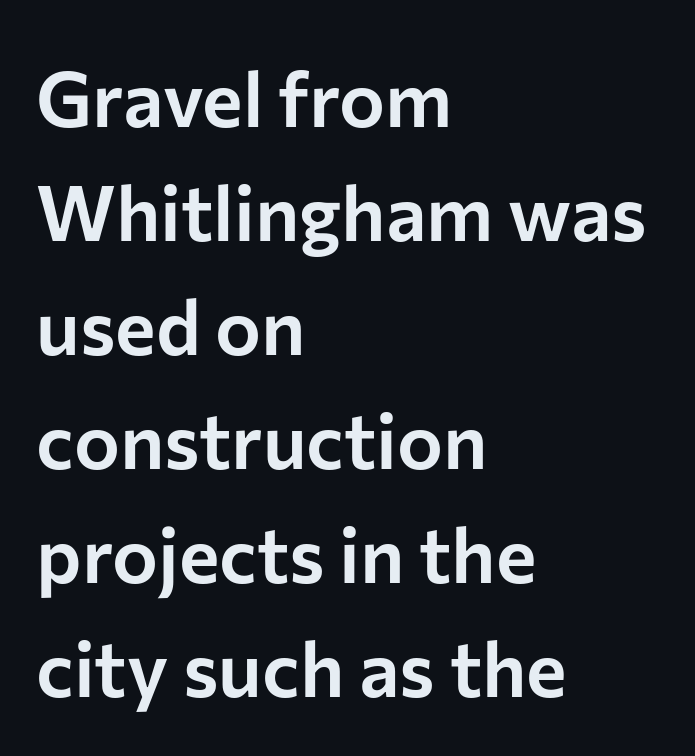
The image shows 77 px sans-serif type, upright; set left-aligned, normal line spacing (1.48x), normal letter spacing, not underlined; low stroke contrast and a medium x-height.
